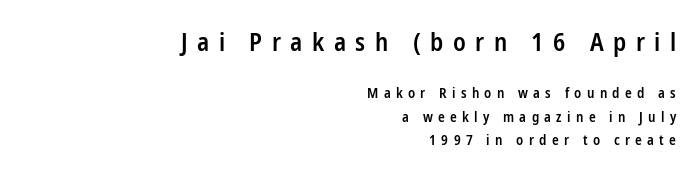
The image shows 25 px text type, upright; set right-aligned, normal line spacing (1.68x), unusually wide letter spacing (+0.38 em), not underlined; the first (top) block is 1.79x larger.
